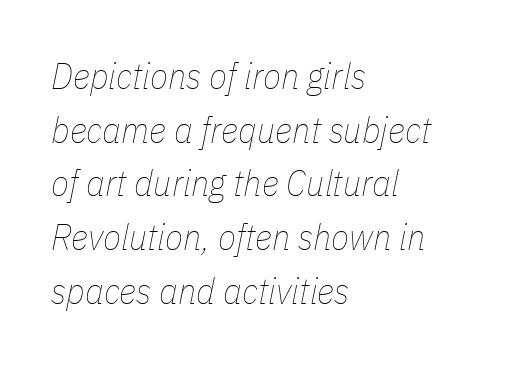
Q: Is the text bold? A: No.
Q: Is the text italic (slanted)? A: Yes, it leans right by about 11 degrees.
Q: Is the text underlined? A: No.
Q: How is the paragraph aligned? A: Left-aligned.
Q: Is the spacing between letters normal or unusually wide? A: Normal.
Q: Is the spacing between lines tight, normal or loose? A: Normal.
Q: Width (condensed, normal, or wide)? A: Condensed.
Q: Stroke contrast? A: Low.
Q: x-height? A: Medium.
Q: Monospaced? A: No.
